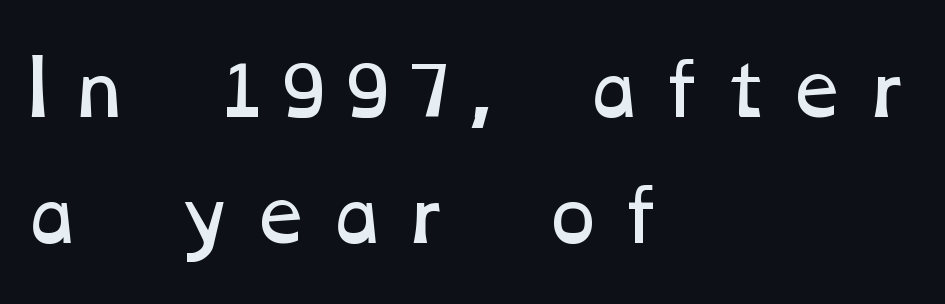
The image shows 73 px regular-weight, wide type; set left-aligned, line spacing 1.73x, unusually wide letter spacing (+0.21 em), not underlined; low stroke contrast and a medium x-height.
